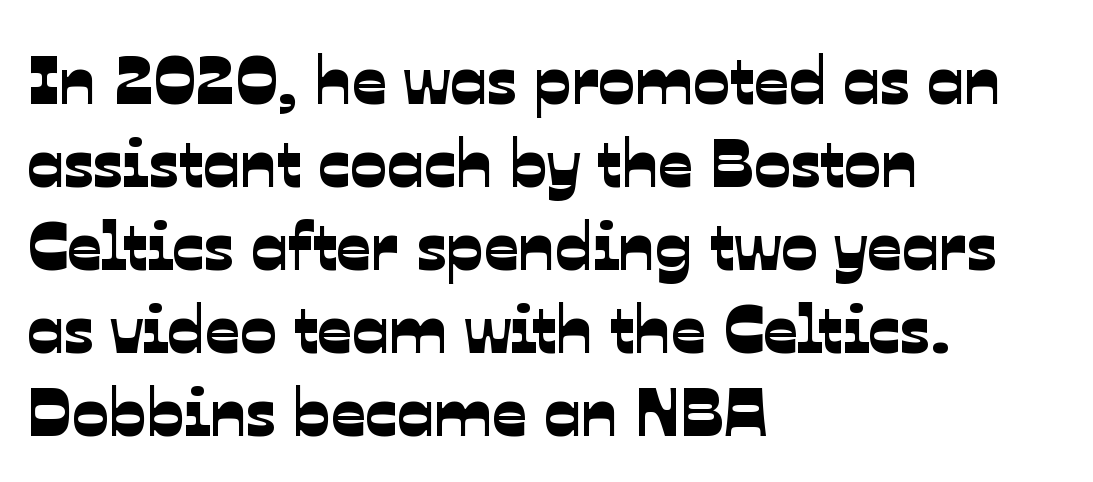
{"serif": "no", "width": "normal", "stroke_contrast": "low", "x_height": "medium", "monospaced": "no", "underline": "no", "align": "left", "line_spacing_ratio": 1.22, "letter_spacing": "normal", "letter_spacing_em": 0.0, "glyph_px": 68}
